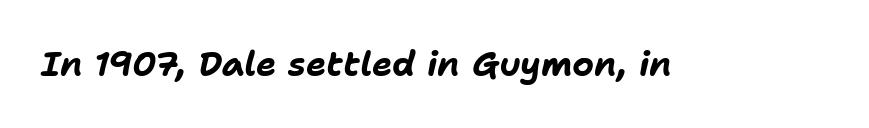
Q: Is the text bold? A: Yes.
Q: Is the text italic (slanted)? A: Yes, it leans right by about 11 degrees.
Q: Is the text underlined? A: No.
Q: Is the spacing between letters normal or unusually wide? A: Normal.
Q: Width (condensed, normal, or wide)? A: Normal.
Q: Stroke contrast? A: Low.
Q: x-height? A: Medium.
Q: Monospaced? A: No.
